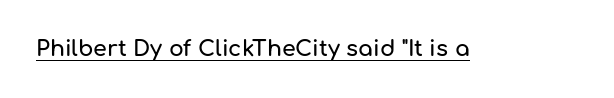
Compared with typical body copy, the letter spacing here is the same. Honestly, the underline is the first thing you notice here. No italicization has been applied; the sample stays upright.
